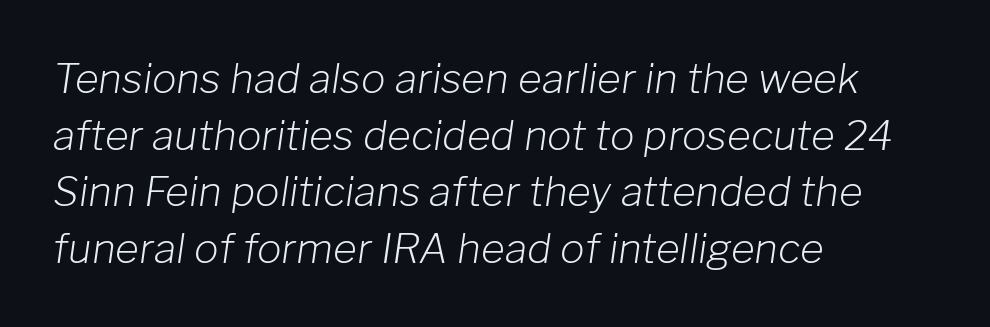
{"italic": "yes", "lean": "right", "slant_degrees": 8, "bold": "no", "weight": "light", "width": "normal", "stroke_contrast": "low", "x_height": "medium", "monospaced": "no", "underline": "no", "align": "left", "line_spacing": "normal", "line_spacing_ratio": 1.38, "letter_spacing": "normal", "letter_spacing_em": 0.0, "glyph_px": 41}
